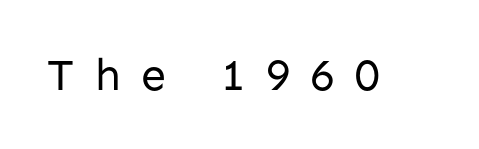
{"serif": "no", "italic": "no", "bold": "no", "weight": "regular", "width": "normal", "stroke_contrast": "low", "x_height": "medium", "monospaced": "no", "underline": "no", "letter_spacing": "wide", "letter_spacing_em": 0.46, "glyph_px": 45}
